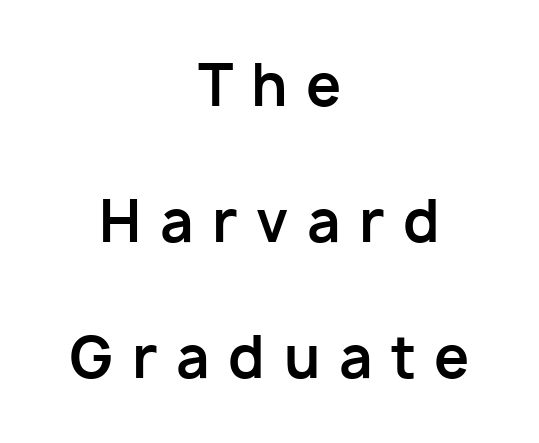
{"serif": "no", "italic": "no", "bold": "yes", "weight": "bold", "width": "normal", "stroke_contrast": "low", "x_height": "medium", "monospaced": "no", "underline": "no", "align": "center", "line_spacing": "loose", "line_spacing_ratio": 2.43, "letter_spacing": "wide", "letter_spacing_em": 0.33, "glyph_px": 56}
